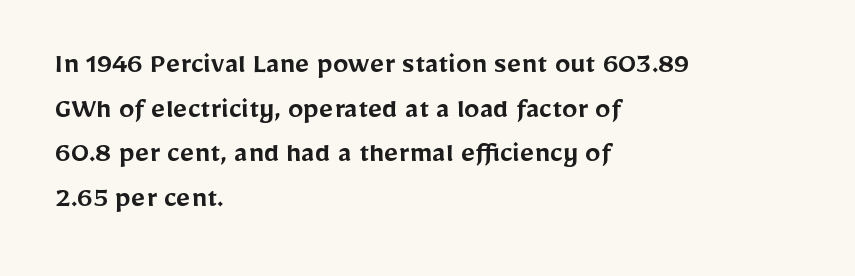
Has an underline been added? It has not. In terms of letterform style, serifs are entirely absent. Every stem runs plumb, perpendicular to the baseline. Each word holds together tightly as a unit, with standard inter-letter gaps. In CSS terms this would be text-align: left. These lines sit exactly where default settings would place them.
